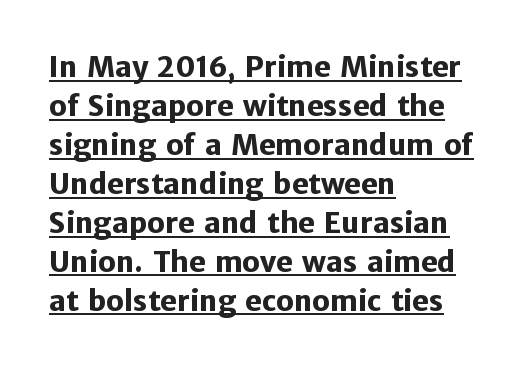
{"serif": "no", "italic": "no", "bold": "yes", "weight": "heavy", "width": "normal", "stroke_contrast": "low", "x_height": "medium", "monospaced": "no", "underline": "yes", "align": "left", "line_spacing": "normal", "line_spacing_ratio": 1.39, "letter_spacing": "normal", "letter_spacing_em": 0.0, "glyph_px": 28}
